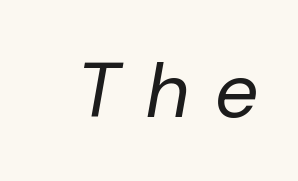
Q: Is the text bold? A: No.
Q: Is the text italic (slanted)? A: Yes, it leans right by about 10 degrees.
Q: Is the text underlined? A: No.
Q: Is the spacing between letters normal or unusually wide? A: Unusually wide.
Q: Width (condensed, normal, or wide)? A: Normal.
Q: Stroke contrast? A: Low.
Q: x-height? A: Medium.
Q: Monospaced? A: No.
